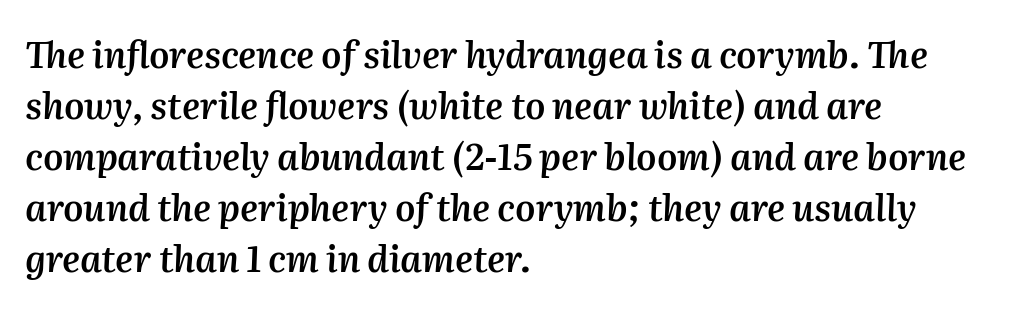
Quick note: interline space is typical. Emphasis by weight is partial: semibold. Each row of text sits above clean, open space. This is oblique type, the kind used for emphasis or titles. You could not count columns in this text — the font is proportionally spaced. Each word holds together tightly as a unit, with standard inter-letter gaps.
